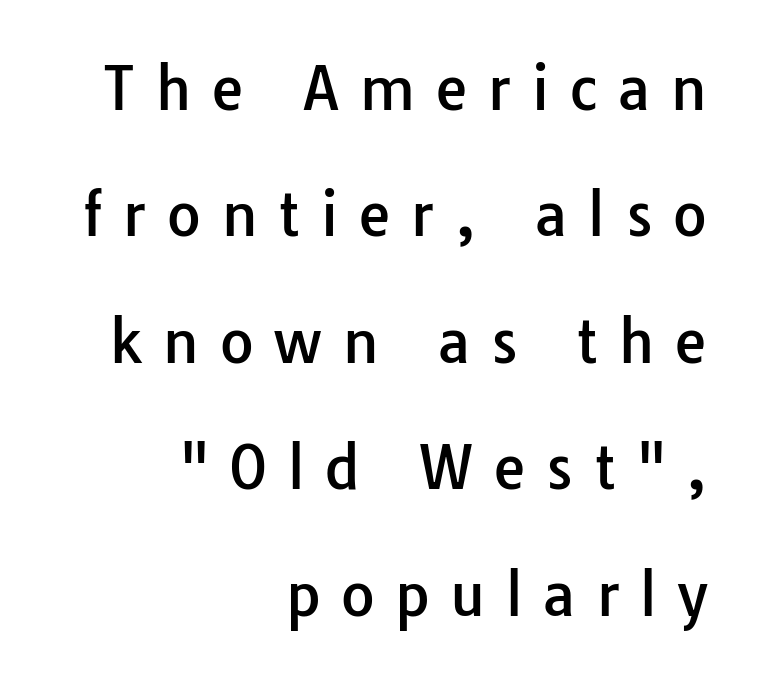
The image shows 58 px sans-serif type, upright; set right-aligned, loose line spacing (2.18x), unusually wide letter spacing (+0.36 em), not underlined; low stroke contrast and a medium x-height.
